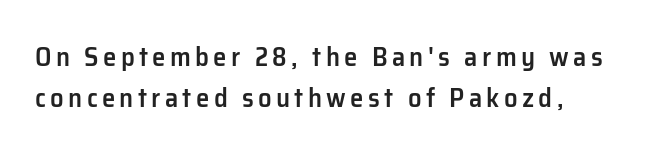
{"italic": "no", "bold": "semi", "underline": "no", "align": "left", "line_spacing": "normal", "line_spacing_ratio": 1.53, "glyph_px": 27}
